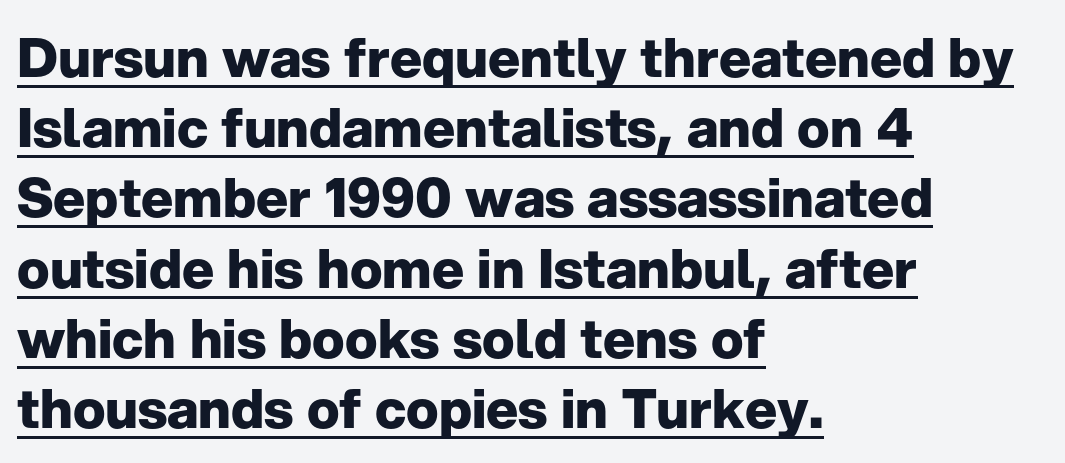
Between one letter and the next there's only the usual sliver of space. Vertical strokes here are truly vertical. Typesetter's note: full bold, strokes at maximum text heaviness. In designer terms, the underline attribute is active on this setting. Do the characters align in a grid? No, the font is proportional.
